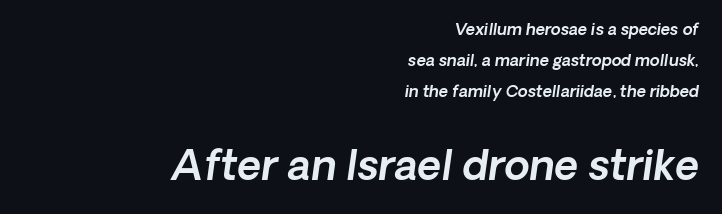
{"italic": "yes", "lean": "right", "slant_degrees": 8, "width": "normal", "x_height": "medium", "monospaced": "no", "underline": "no", "align": "right", "line_spacing": "loose", "line_spacing_ratio": 1.94, "letter_spacing": "normal", "letter_spacing_em": 0.0, "larger_block": "second", "size_ratio": 2.56, "glyph_px": 41}
